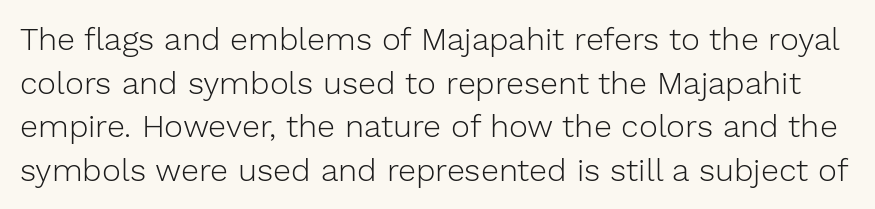
Q: Is the text bold? A: No.
Q: Is the text italic (slanted)? A: No, it is upright.
Q: Is the typeface a serif or a sans-serif typeface? A: Sans-serif.
Q: Is the text underlined? A: No.
Q: Is the spacing between letters normal or unusually wide? A: Normal.
Q: Is the spacing between lines tight, normal or loose? A: Normal.
Q: Width (condensed, normal, or wide)? A: Normal.
Q: Stroke contrast? A: Low.
Q: x-height? A: Medium.
Q: Monospaced? A: No.
